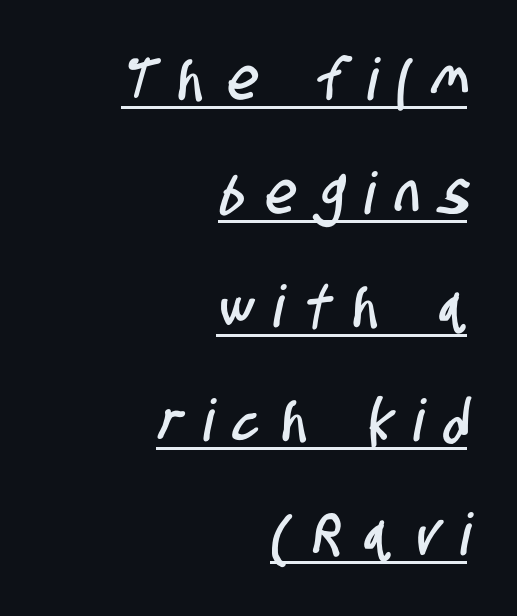
{"serif": "no", "width": "condensed", "stroke_contrast": "low", "x_height": "large", "monospaced": "no", "underline": "yes", "align": "right", "line_spacing": "loose", "line_spacing_ratio": 1.96, "letter_spacing": "wide", "letter_spacing_em": 0.39, "glyph_px": 58}
